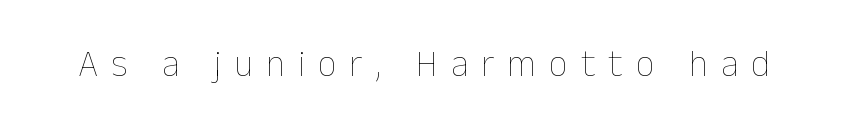
Heaviness? Minimal to ordinary, like unemphasized prose. Posture: upright roman. Type without underlining. Inter-character spacing is expanded well beyond the font's built-in metrics. Think of a printed novel: that variable character pitch is what you see here.
